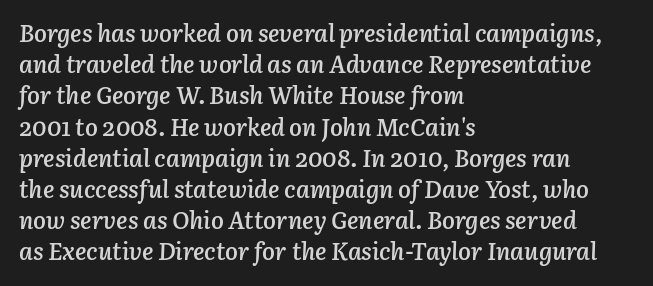
The image shows 24 px text type, italic (leaning right); set left-aligned, normal line spacing (1.3x), normal letter spacing, not underlined.
